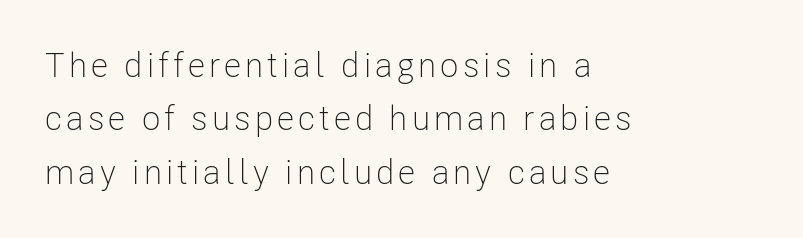
The type sits square on the baseline with zero lean. The passage shown stacks its lines at a standard gap. The weight tops out at a normal text grade. The paragraph has a hard left edge and a soft right edge. The space directly below the letters is spotless.
